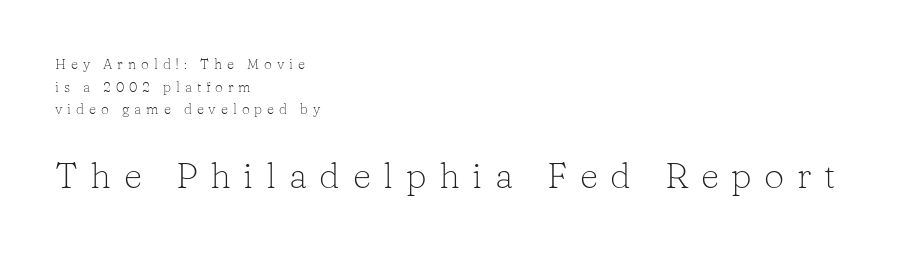
The image shows 36 px light serif type, upright; set left-aligned, normal line spacing (1.62x), unusually wide letter spacing (+0.35 em), not underlined; the second (bottom) block is 2.57x larger; low stroke contrast and a medium x-height.
